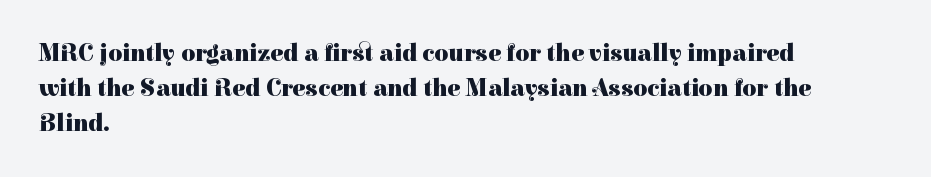
The image shows 24 px bold type, upright; set left-aligned, normal line spacing (1.45x), normal letter spacing, not underlined.
